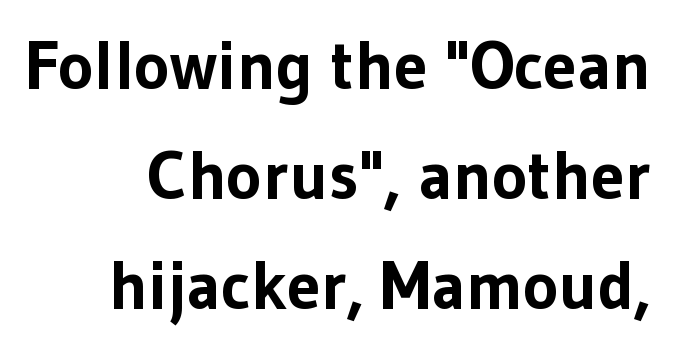
{"serif": "no", "italic": "no", "bold": "yes", "weight": "bold", "width": "normal", "stroke_contrast": "low", "x_height": "medium", "monospaced": "no", "underline": "no", "align": "right", "line_spacing": "normal", "line_spacing_ratio": 1.62, "letter_spacing": "normal", "letter_spacing_em": 0.0, "glyph_px": 68}
